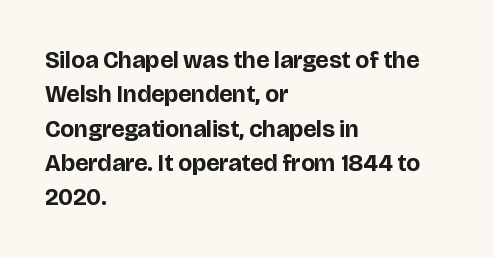
{"italic": "no", "bold": "yes", "underline": "no", "align": "left", "line_spacing": "normal", "line_spacing_ratio": 1.43, "letter_spacing": "normal", "letter_spacing_em": 0.0, "glyph_px": 24}
